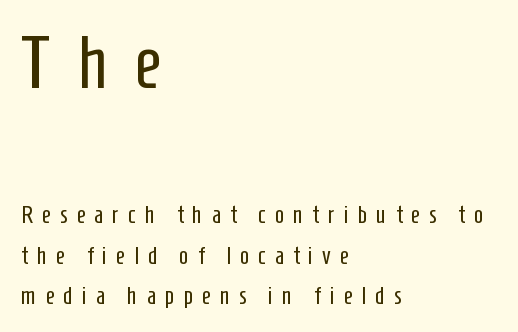
{"serif": "no", "italic": "no", "bold": "no", "weight": "regular", "width": "condensed", "stroke_contrast": "low", "x_height": "medium", "monospaced": "no", "underline": "no", "align": "left", "line_spacing": "normal", "line_spacing_ratio": 1.62, "letter_spacing": "wide", "letter_spacing_em": 0.36, "larger_block": "first", "size_ratio": 2.96, "glyph_px": 74}
